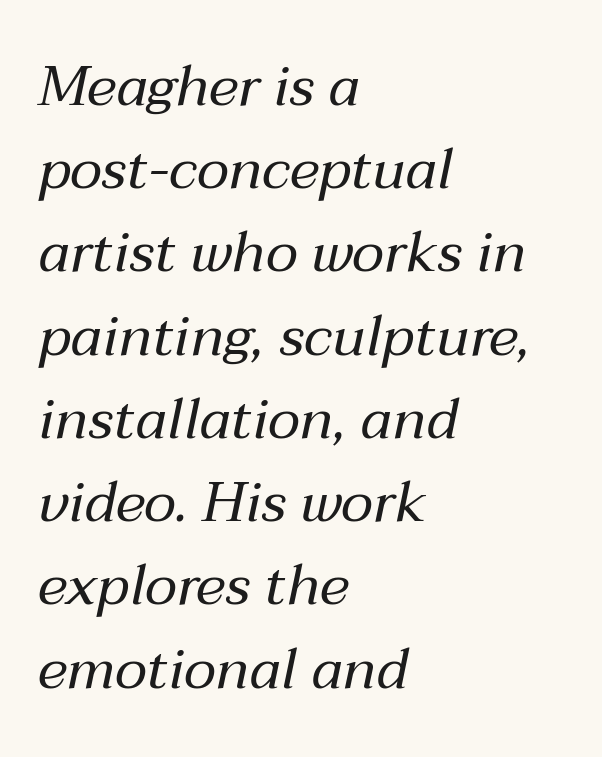
Glance below the letters and you will spot only blank space. Notice how the stems are inclined rather than vertical — that's the hallmark of italics. Honestly, the row spacing looks completely unremarkable. All the whitespace from short lines collects on the right. Spacing verdict: proportional, widths tailored to each character. The tracking reads as untouched default to a designer's eye.
